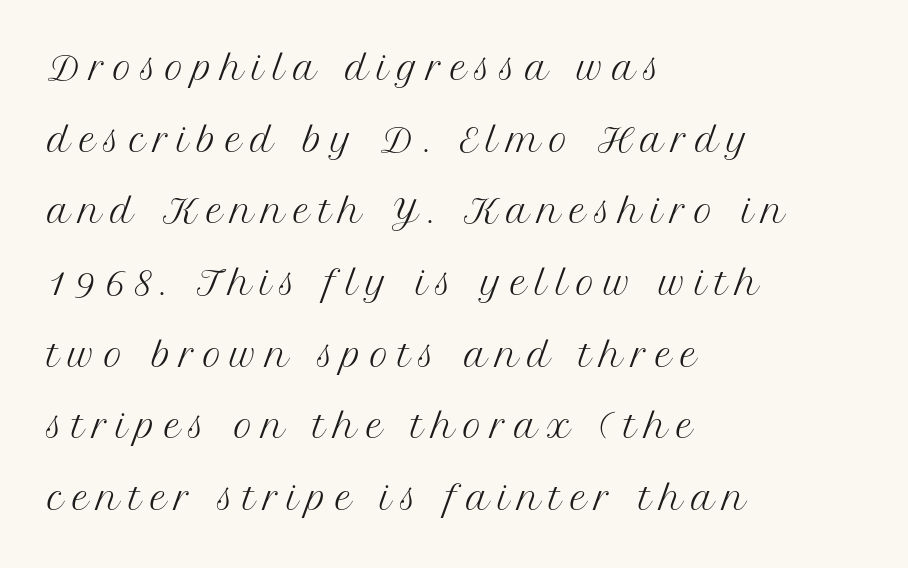
The image shows 32 px regular-weight type; set left-aligned, loose line spacing (2.24x), unusually wide letter spacing (+0.27 em), not underlined; medium stroke contrast and a medium x-height.
